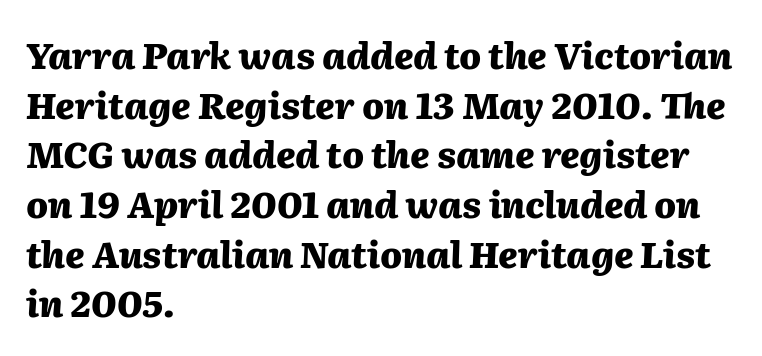
Quick note: italic. This sample uses plain, unmodified letter spacing. Varying glyph widths throughout — classic text-font behaviour. These lines stack with their left ends in a neat column.
